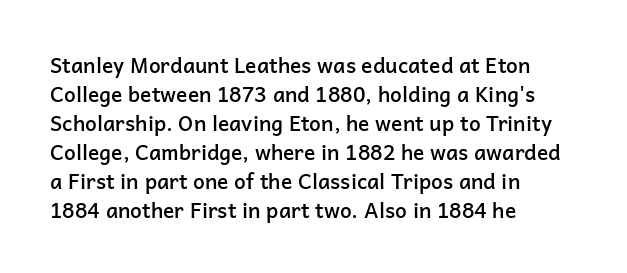
{"italic": "no", "bold": "semi", "underline": "no", "align": "left", "line_spacing": "normal", "line_spacing_ratio": 1.38, "letter_spacing": "normal", "letter_spacing_em": 0.0, "glyph_px": 21}
